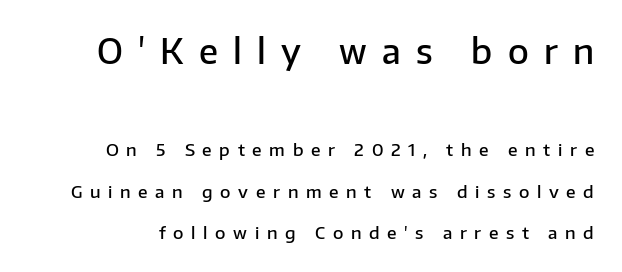
The image shows 34 px semibold sans-serif type, upright; set loose line spacing (2.44x), unusually wide letter spacing (+0.45 em), not underlined; the first (top) block is 2.0x larger; low stroke contrast and a medium x-height.
